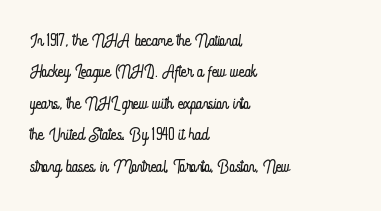
What stands out about the letter spacing? Nothing — it is the standard amount. Unmarked baselines from the first word to the last. The rendering anchors every line to the left-hand side. Regarding leading, the lines here are spaced in the standard way. Compared with a typical body face, this is equally light or lighter still.
